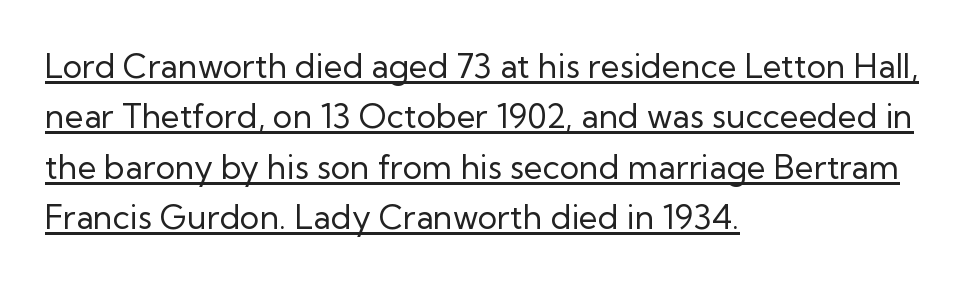
Q: Is the text bold? A: No.
Q: Is the text italic (slanted)? A: No, it is upright.
Q: Is the typeface a serif or a sans-serif typeface? A: Sans-serif.
Q: Is the text underlined? A: Yes.
Q: How is the paragraph aligned? A: Left-aligned.
Q: Is the spacing between letters normal or unusually wide? A: Normal.
Q: Is the spacing between lines tight, normal or loose? A: Normal.
Q: Width (condensed, normal, or wide)? A: Normal.
Q: Stroke contrast? A: Low.
Q: x-height? A: Medium.
Q: Monospaced? A: No.
